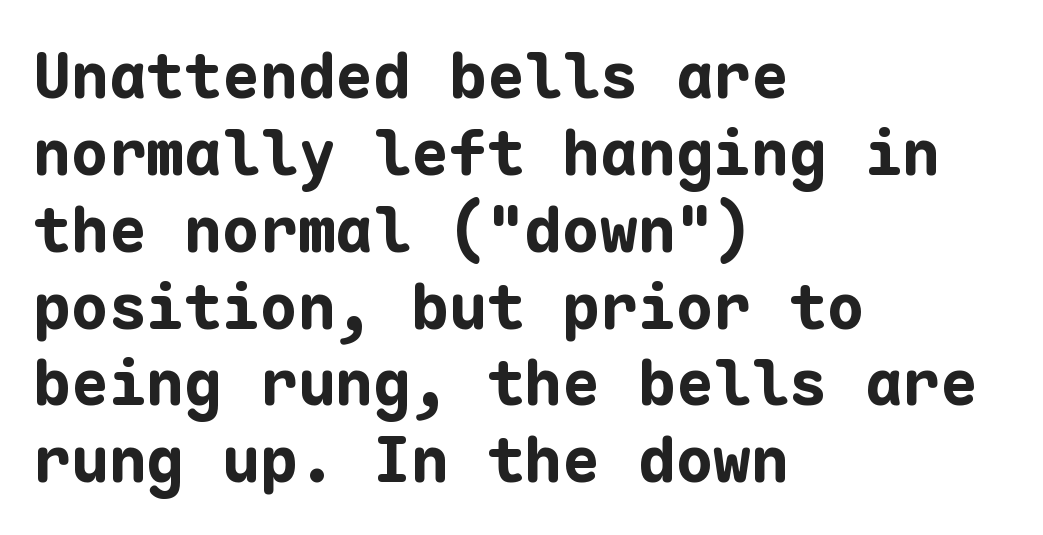
The image shows 63 px bold sans-serif type, upright, monospaced; set left-aligned, line spacing 1.22x, normal letter spacing, not underlined; low stroke contrast and a medium x-height.
